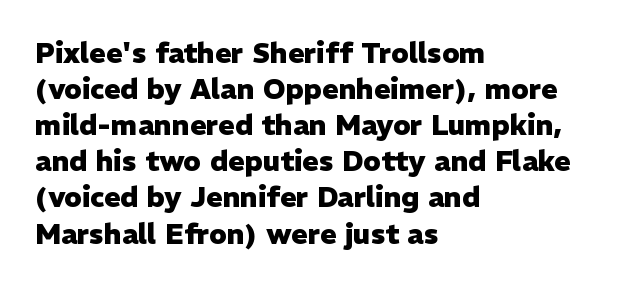
Q: Is the text bold? A: Yes.
Q: Is the text italic (slanted)? A: No, it is upright.
Q: Is the typeface a serif or a sans-serif typeface? A: Sans-serif.
Q: Is the text underlined? A: No.
Q: How is the paragraph aligned? A: Left-aligned.
Q: Is the spacing between letters normal or unusually wide? A: Normal.
Q: Is the spacing between lines tight, normal or loose? A: Normal.
Q: Width (condensed, normal, or wide)? A: Normal.
Q: Stroke contrast? A: Low.
Q: x-height? A: Medium.
Q: Monospaced? A: No.
